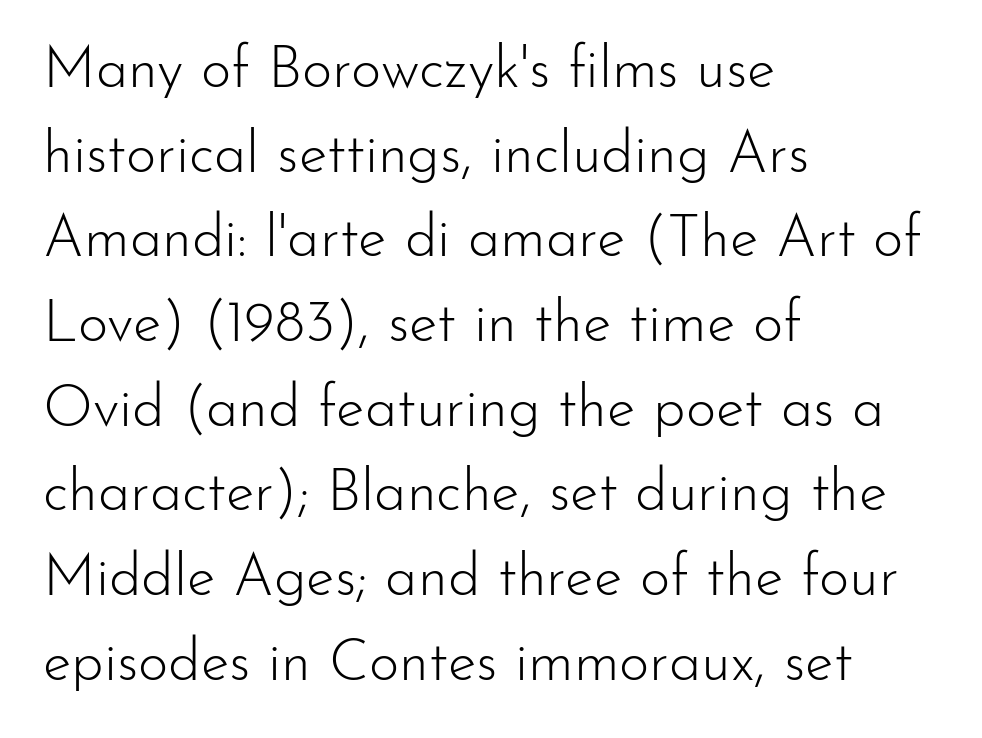
Q: Is the text bold? A: No.
Q: Is the text italic (slanted)? A: No, it is upright.
Q: Is the typeface a serif or a sans-serif typeface? A: Sans-serif.
Q: Is the text underlined? A: No.
Q: How is the paragraph aligned? A: Left-aligned.
Q: Is the spacing between letters normal or unusually wide? A: Normal.
Q: Is the spacing between lines tight, normal or loose? A: Normal.
Q: Width (condensed, normal, or wide)? A: Normal.
Q: Stroke contrast? A: Low.
Q: x-height? A: Small.
Q: Monospaced? A: No.
